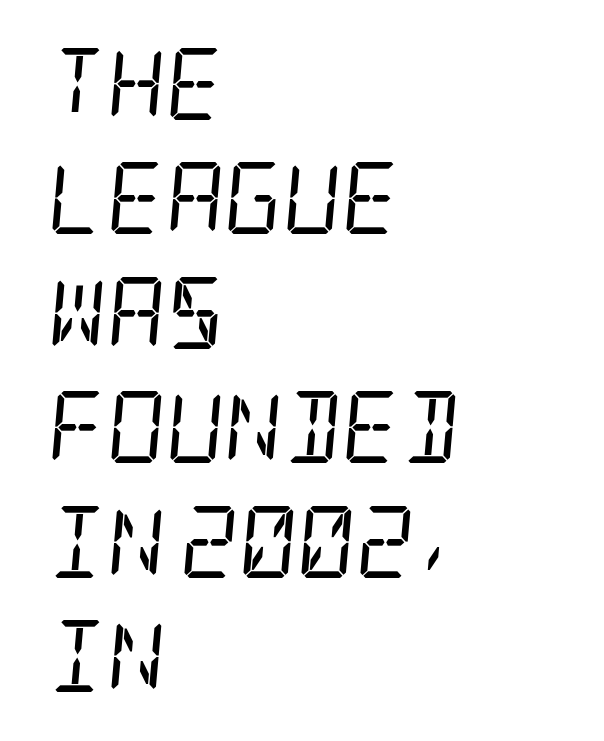
Q: Is the text bold? A: No.
Q: Is the text italic (slanted)? A: Yes, it leans right by about 5 degrees.
Q: Is the typeface a serif or a sans-serif typeface? A: Serif.
Q: Is the text underlined? A: No.
Q: How is the paragraph aligned? A: Left-aligned.
Q: Is the spacing between letters normal or unusually wide? A: Normal.
Q: Is the spacing between lines tight, normal or loose? A: Normal.
Q: Width (condensed, normal, or wide)? A: Condensed.
Q: Stroke contrast? A: Low.
Q: x-height? A: Large.
